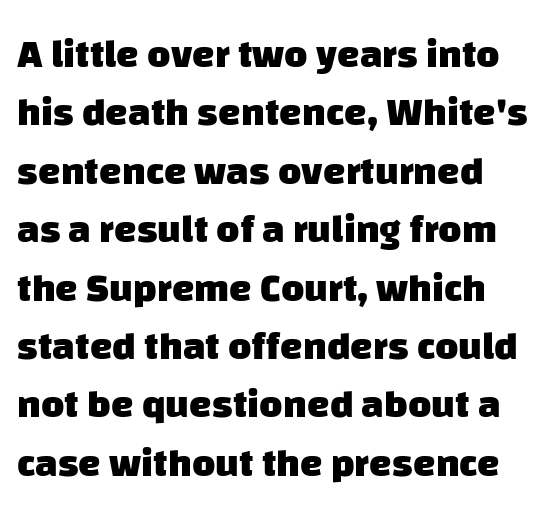
The image shows 40 px heavy sans-serif type; set normal line spacing (1.46x), normal letter spacing, not underlined; low stroke contrast and a large x-height.
